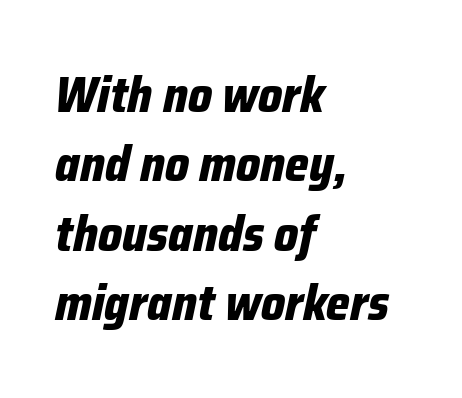
{"italic": "yes", "lean": "right", "slant_degrees": 12, "bold": "yes", "weight": "bold", "width": "condensed", "stroke_contrast": "low", "x_height": "medium", "monospaced": "no", "underline": "no", "align": "left", "line_spacing": "normal", "line_spacing_ratio": 1.39, "letter_spacing": "normal", "letter_spacing_em": 0.0, "glyph_px": 50}
